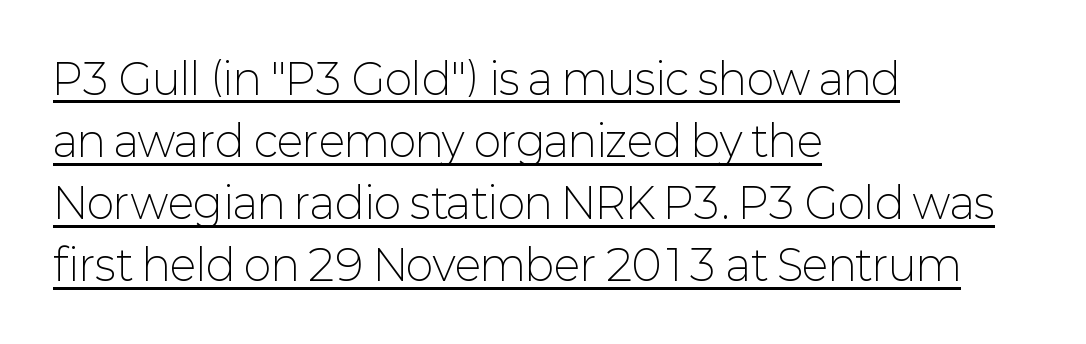
{"serif": "no", "italic": "no", "bold": "no", "weight": "light", "width": "normal", "stroke_contrast": "low", "x_height": "medium", "monospaced": "no", "underline": "yes", "align": "left", "line_spacing": "normal", "line_spacing_ratio": 1.48, "letter_spacing": "normal", "letter_spacing_em": 0.0, "glyph_px": 42}
